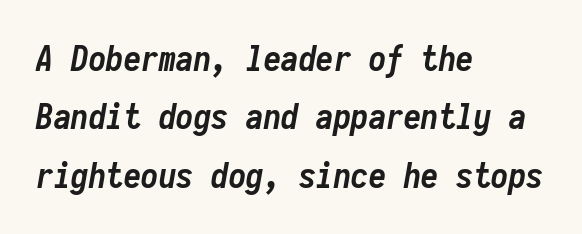
{"italic": "yes", "lean": "right", "slant_degrees": 10, "bold": "yes", "weight": "semibold", "width": "condensed", "stroke_contrast": "low", "x_height": "medium", "monospaced": "yes", "underline": "no", "align": "left", "line_spacing": "normal", "line_spacing_ratio": 1.67, "letter_spacing": "normal", "letter_spacing_em": 0.0, "glyph_px": 35}
